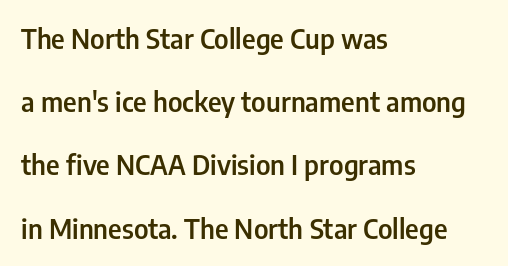
The image shows 27 px text type, upright; set left-aligned, loose line spacing (2.34x), normal letter spacing, not underlined.
